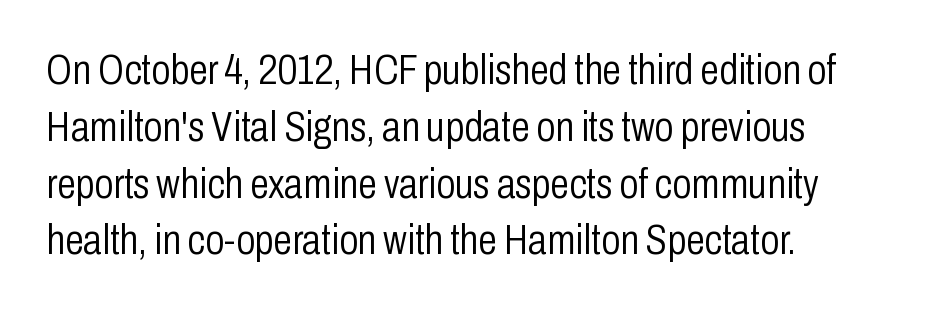
The letters advance in unequal steps, a hallmark of proportional type. Heaviness? Minimal to ordinary, like unemphasized prose. No extra tracking has been applied to these lines. The rendering anchors every line to the left-hand side. The passage shown is typeset with a sans-serif family. Descender tails drop into unmarked territory.
